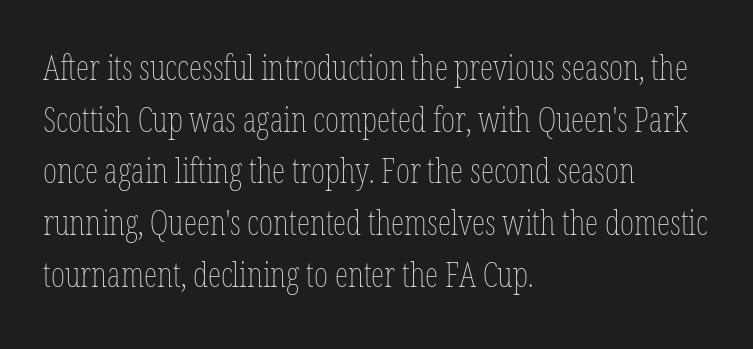
Q: Is the text bold? A: No.
Q: Is the text italic (slanted)? A: No, it is upright.
Q: Is the text underlined? A: No.
Q: How is the paragraph aligned? A: Left-aligned.
Q: Is the spacing between letters normal or unusually wide? A: Normal.
Q: Is the spacing between lines tight, normal or loose? A: Normal.
Q: Width (condensed, normal, or wide)? A: Condensed.
Q: Stroke contrast? A: Low.
Q: x-height? A: Medium.
Q: Monospaced? A: No.
